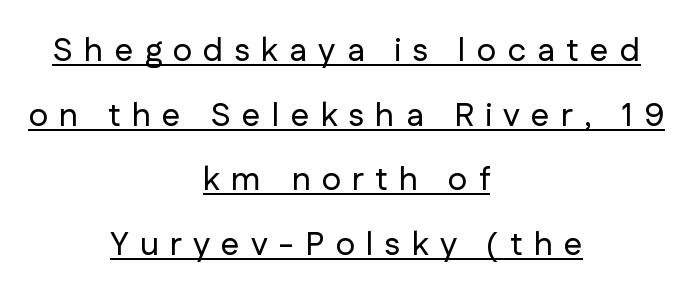
Q: Is the text italic (slanted)? A: No, it is upright.
Q: Is the typeface a serif or a sans-serif typeface? A: Sans-serif.
Q: Is the text underlined? A: Yes.
Q: How is the paragraph aligned? A: Centered.
Q: Is the spacing between letters normal or unusually wide? A: Unusually wide.
Q: Is the spacing between lines tight, normal or loose? A: Loose.
Q: Width (condensed, normal, or wide)? A: Normal.
Q: Stroke contrast? A: Low.
Q: x-height? A: Medium.
Q: Monospaced? A: No.
